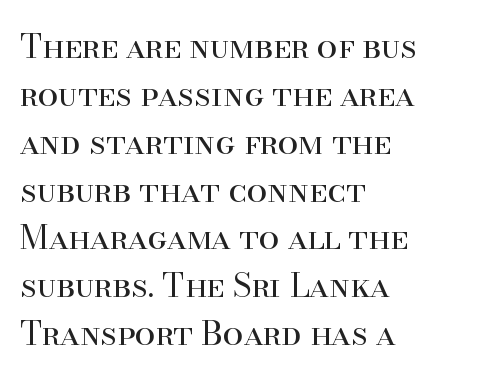
The image shows 33 px regular-weight serif type, upright; set left-aligned, normal line spacing (1.45x), normal letter spacing, not underlined; high stroke contrast and a small x-height.
